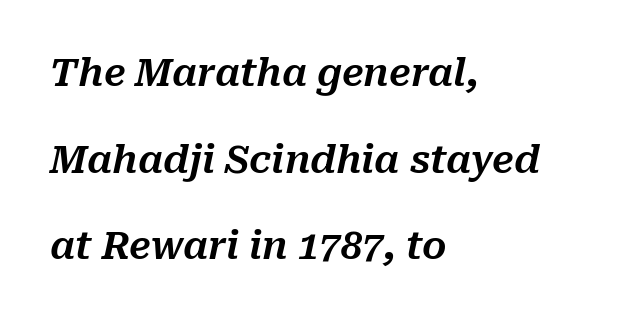
Q: Is the text italic (slanted)? A: Yes, it leans right by about 10 degrees.
Q: Is the text underlined? A: No.
Q: How is the paragraph aligned? A: Left-aligned.
Q: Is the spacing between letters normal or unusually wide? A: Normal.
Q: Is the spacing between lines tight, normal or loose? A: Loose.
Q: Width (condensed, normal, or wide)? A: Normal.
Q: Stroke contrast? A: Medium.
Q: x-height? A: Medium.
Q: Monospaced? A: No.
